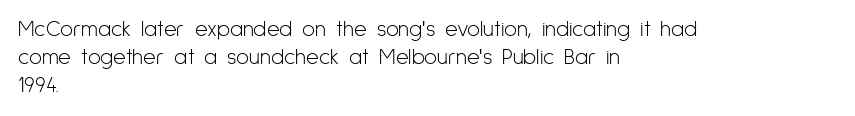
{"italic": "no", "bold": "no", "underline": "no", "align": "left", "line_spacing": "normal", "line_spacing_ratio": 1.28, "letter_spacing": "normal", "letter_spacing_em": 0.0, "glyph_px": 22}
